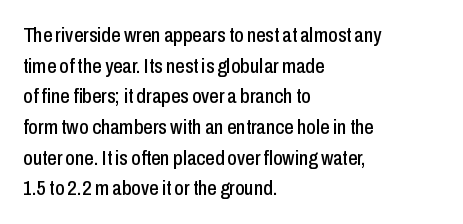
{"italic": "no", "underline": "no", "align": "left", "line_spacing": "normal", "line_spacing_ratio": 1.46, "letter_spacing": "normal", "letter_spacing_em": 0.0, "glyph_px": 21}
